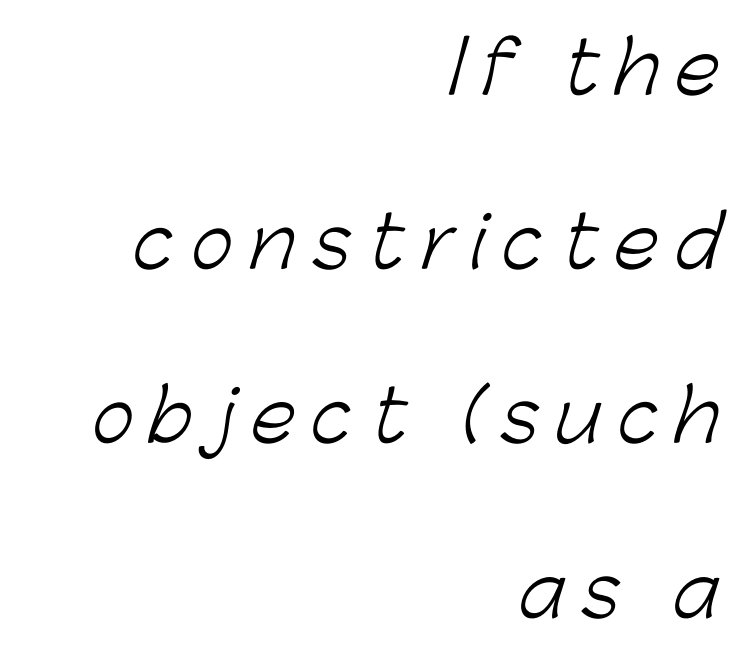
{"serif": "no", "bold": "no", "weight": "light", "width": "normal", "stroke_contrast": "low", "x_height": "medium", "monospaced": "no", "underline": "no", "align": "right", "line_spacing": "loose", "line_spacing_ratio": 2.42, "letter_spacing": "wide", "letter_spacing_em": 0.23, "glyph_px": 72}
